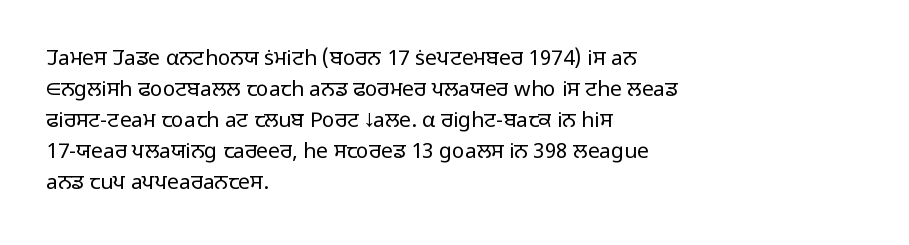
No chunkiness to these letters — they're not bold. The area under the type is left untouched. This rendering uses left alignment, leaving the right contour irregular. The font's upright variant was chosen for this text. Compared with typical body copy, the letter spacing here is the same.
